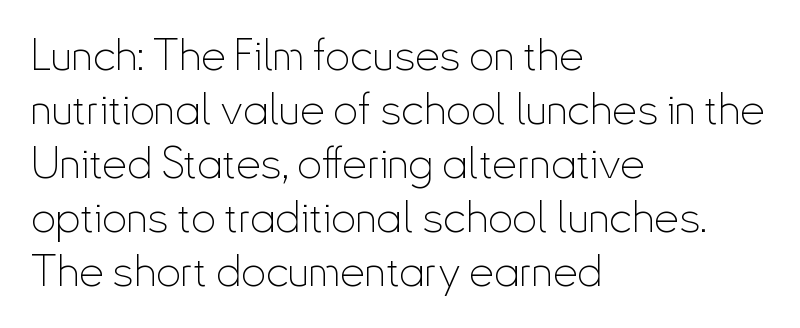
Characters remain perfectly vertical along every line. The text was rendered using a sans face with plain stroke endings. Has an underline been added? It has not. Compared with a typical body face, this is equally light or lighter still. Do the characters align in a grid? No, the font is proportional.
